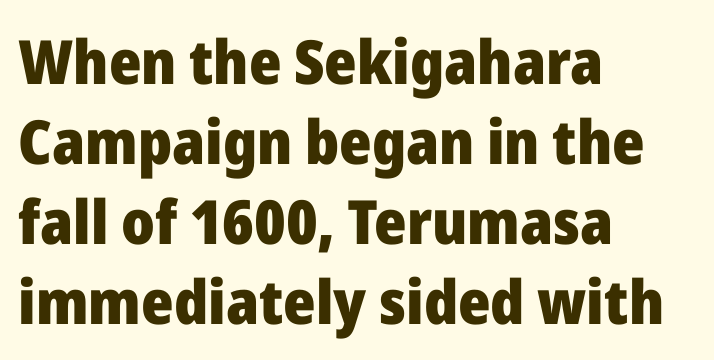
The image shows 61 px heavy sans-serif type, upright; set left-aligned, normal line spacing (1.31x), normal letter spacing, not underlined; low stroke contrast and a medium x-height.
